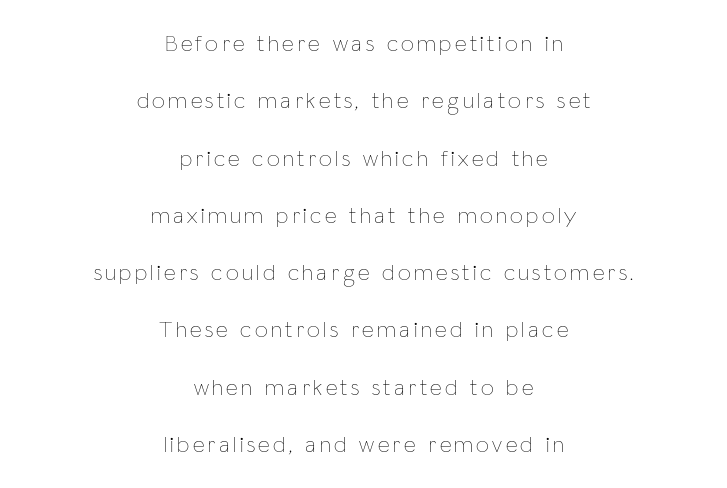
The image shows 23 px text type, upright; set centered, loose line spacing (2.49x), not underlined.
